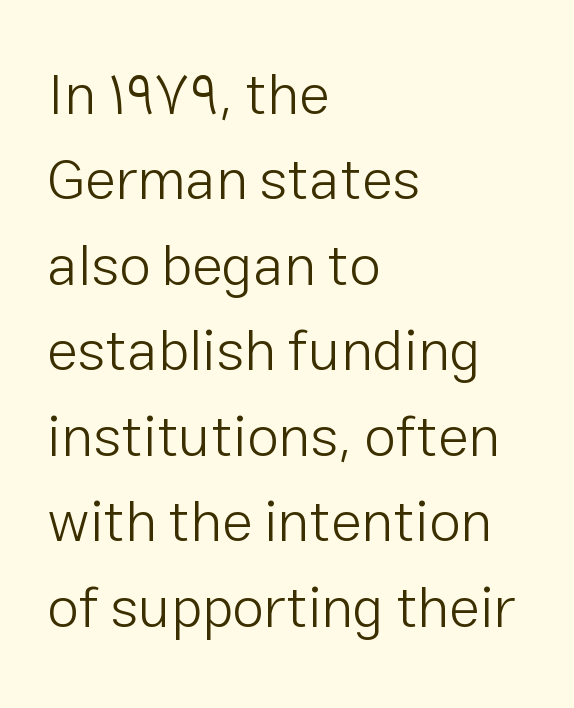
Q: Is the text bold? A: No.
Q: Is the text italic (slanted)? A: No, it is upright.
Q: Is the typeface a serif or a sans-serif typeface? A: Sans-serif.
Q: Is the text underlined? A: No.
Q: How is the paragraph aligned? A: Left-aligned.
Q: Is the spacing between letters normal or unusually wide? A: Normal.
Q: Is the spacing between lines tight, normal or loose? A: Normal.
Q: Width (condensed, normal, or wide)? A: Normal.
Q: Stroke contrast? A: Low.
Q: x-height? A: Medium.
Q: Monospaced? A: No.
